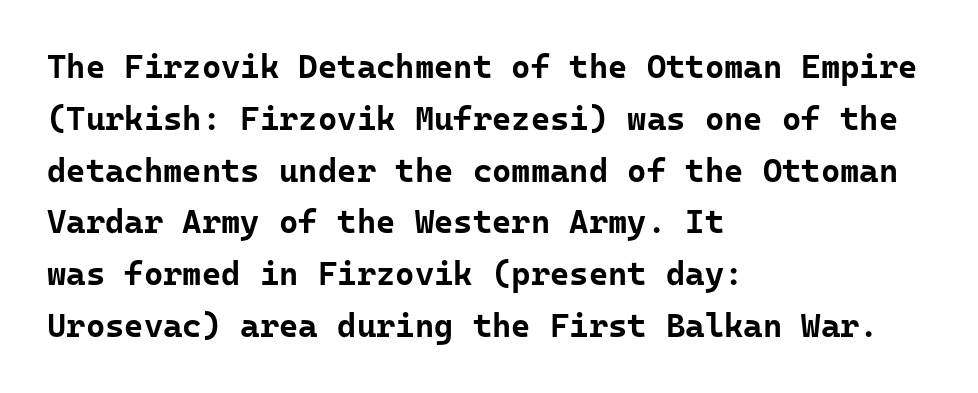
The image shows 33 px bold sans-serif type, upright; set left-aligned, normal line spacing (1.57x), normal letter spacing, not underlined; low stroke contrast and a medium x-height.
